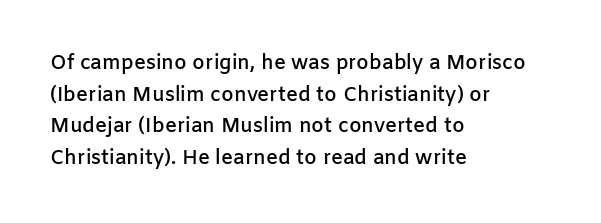
Q: Is the text bold? A: Semi-bold.
Q: Is the text italic (slanted)? A: No, it is upright.
Q: Is the text underlined? A: No.
Q: How is the paragraph aligned? A: Left-aligned.
Q: Is the spacing between letters normal or unusually wide? A: Normal.
Q: Is the spacing between lines tight, normal or loose? A: Normal.
